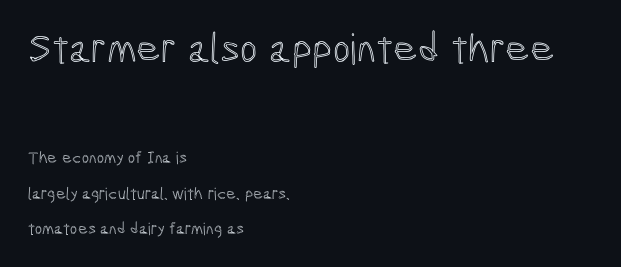
{"italic": "no", "width": "condensed", "x_height": "medium", "monospaced": "no", "underline": "no", "align": "left", "line_spacing": "loose", "line_spacing_ratio": 2.09, "letter_spacing": "normal", "letter_spacing_em": 0.0, "larger_block": "first", "size_ratio": 2.47, "glyph_px": 42}
